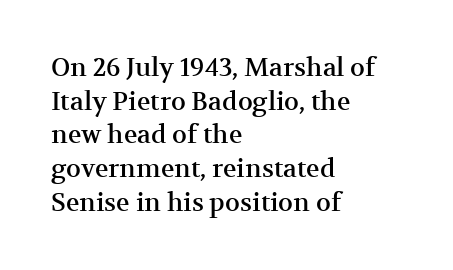
{"italic": "no", "underline": "no", "align": "left", "line_spacing": "normal", "line_spacing_ratio": 1.35, "letter_spacing": "normal", "letter_spacing_em": 0.0, "glyph_px": 25}
